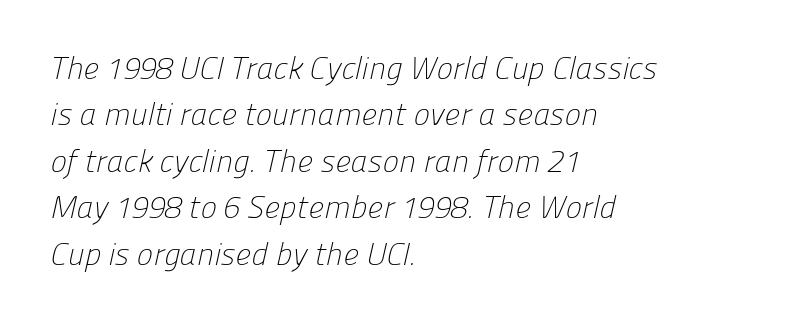
Descenders are the only things crossing below the line. Teacher's note: observe the even left margin — that is flush-left alignment. The letters advance in unequal steps, a hallmark of proportional type. Grotesque or geometric, the face here clearly has no serifs. This sample keeps an unexceptional amount of space between lines. A typesetter would call this zero additional tracking.
